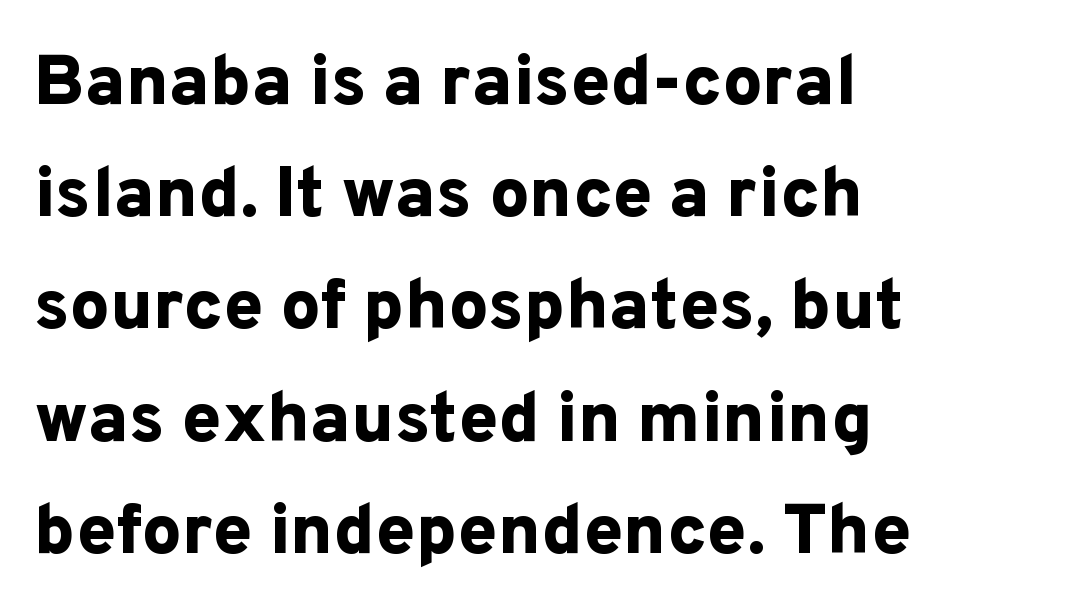
The image shows 71 px bold sans-serif type, upright; set left-aligned, normal line spacing (1.58x), normal letter spacing, not underlined; low stroke contrast and a medium x-height.
